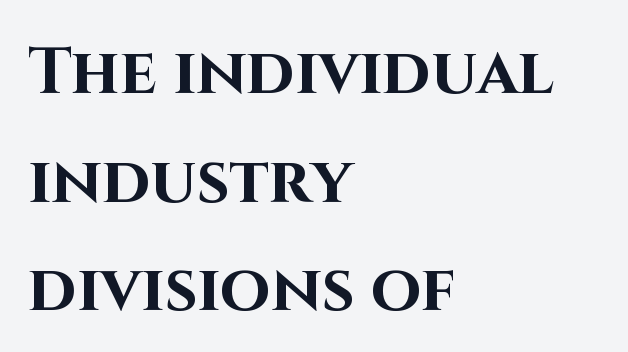
{"serif": "no", "italic": "no", "bold": "yes", "weight": "bold", "width": "normal", "stroke_contrast": "high", "x_height": "large", "monospaced": "no", "underline": "no", "align": "left", "line_spacing": "normal", "line_spacing_ratio": 1.67, "letter_spacing": "normal", "letter_spacing_em": 0.0, "glyph_px": 65}
